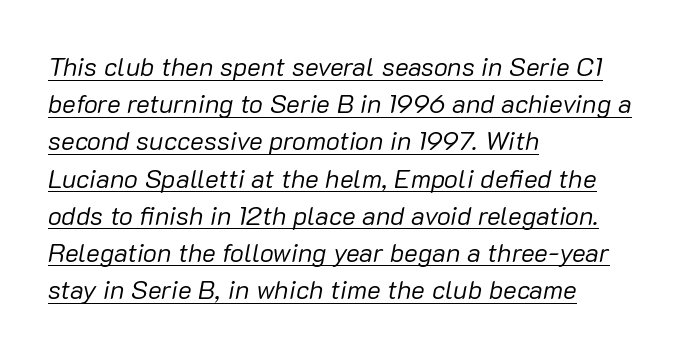
{"italic": "yes", "lean": "right", "slant_degrees": 10, "bold": "no", "underline": "yes", "align": "left", "line_spacing": "normal", "line_spacing_ratio": 1.43, "letter_spacing": "normal", "letter_spacing_em": 0.0, "glyph_px": 26}
